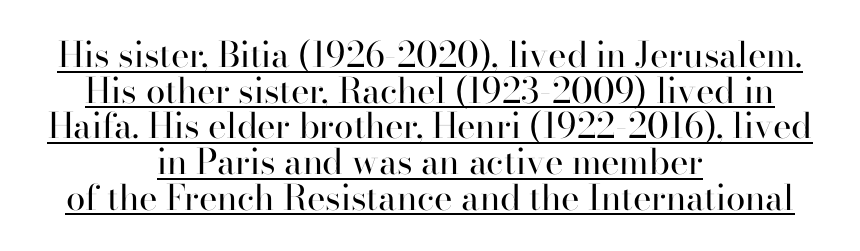
The image shows 35 px regular-weight serif type, upright; set centered, tight line spacing (1.02x), normal letter spacing, underlined; high stroke contrast and a small x-height.
